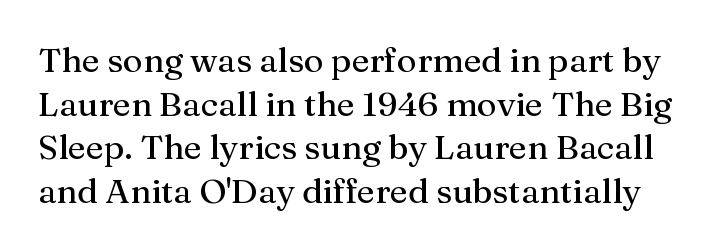
Q: Is the text italic (slanted)? A: No, it is upright.
Q: Is the typeface a serif or a sans-serif typeface? A: Serif.
Q: Is the text underlined? A: No.
Q: Is the spacing between letters normal or unusually wide? A: Normal.
Q: Is the spacing between lines tight, normal or loose? A: Normal.
Q: Width (condensed, normal, or wide)? A: Normal.
Q: Stroke contrast? A: Medium.
Q: x-height? A: Medium.
Q: Monospaced? A: No.
